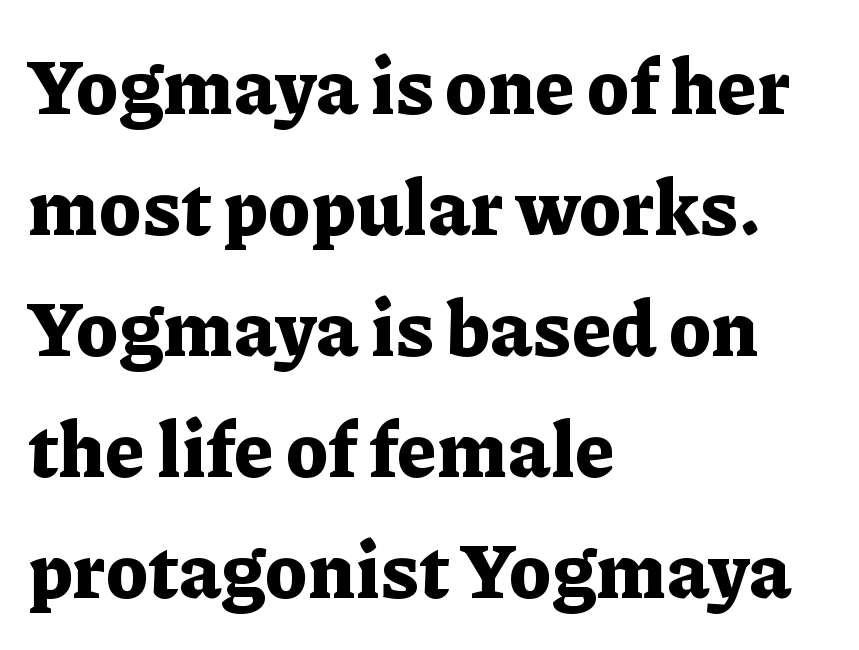
Is there much room between lines? A standard amount, neither cramped nor airy. You could call the tracking neutral — neither tight nor loose. The passage shown is not underscored anywhere. Caption: multi-line text, flush left, ragged right. Tall strokes in this sample are plumb rather than angled. The face used here is seriffed, in the tradition of book romans.
